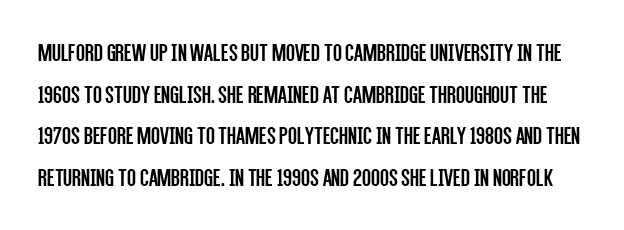
Q: Is the text bold? A: No.
Q: Is the text italic (slanted)? A: No, it is upright.
Q: Is the text underlined? A: No.
Q: Is the spacing between letters normal or unusually wide? A: Normal.
Q: Is the spacing between lines tight, normal or loose? A: Normal.
